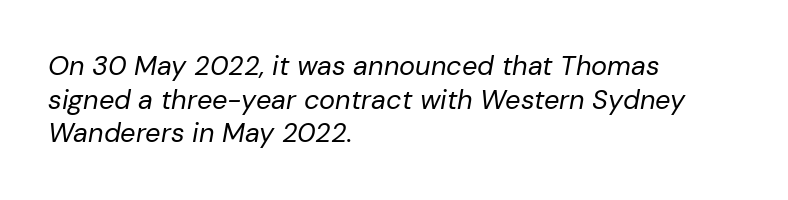
Tall strokes in this sample are angled rather than plumb. Nothing heavy about these letters — not bold at all. Tracking here is standard; glyphs follow each other at the usual distance. Each line starts at the same left margin while the right side varies. Evenly set lines give the paragraph a standard silhouette.
